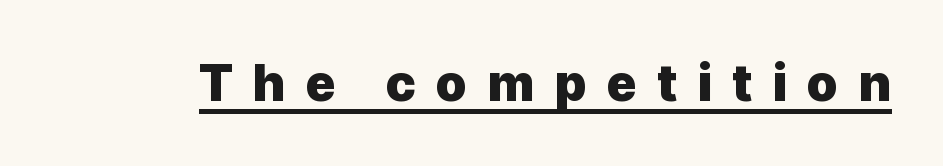
Someone cranked the tracking dial way up on this one. You'd pick this weight for a headline — it's a proper bold. The face used here appears with an underline applied. Every stem runs plumb, perpendicular to the baseline. Looks like regular typesetting: each glyph gets only the width it needs. Look at the bottom of the vertical strokes: they stop flat, with no serifs.
